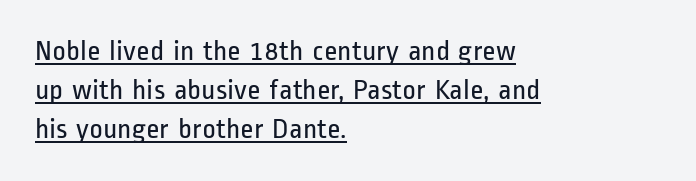
Designer's note — italics off, roman on. You could not count columns in this text — the font is proportionally spaced. A baseline rule has been typeset under these characters. Short and long lines alike share a common starting point at left. This sample uses a sans-serif face.
